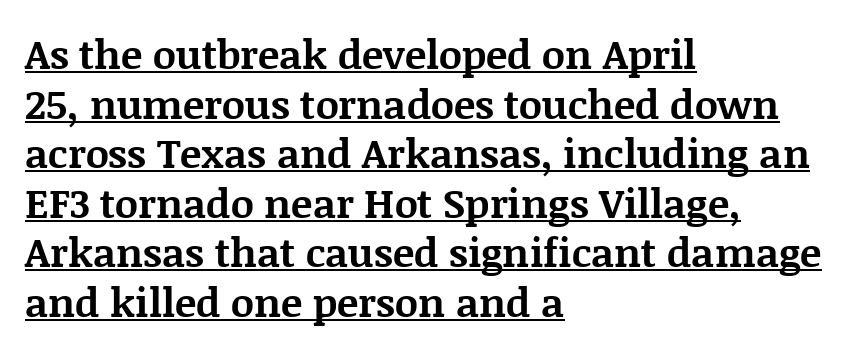
The image shows 40 px bold serif type, upright; set left-aligned, line spacing 1.24x, normal letter spacing, underlined; medium stroke contrast and a large x-height.
